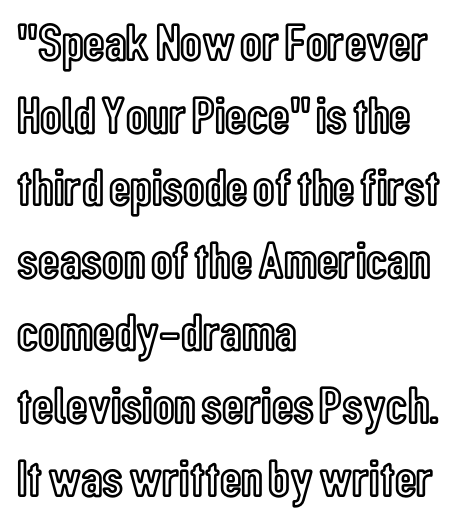
Q: Is the text italic (slanted)? A: No, it is upright.
Q: Is the text underlined? A: No.
Q: How is the paragraph aligned? A: Left-aligned.
Q: Is the spacing between letters normal or unusually wide? A: Normal.
Q: Is the spacing between lines tight, normal or loose? A: Normal.
Q: Width (condensed, normal, or wide)? A: Condensed.
Q: x-height? A: Medium.
Q: Monospaced? A: No.
